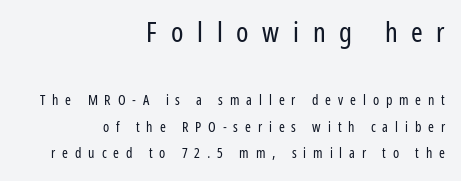
The image shows 28 px regular-weight, condensed sans-serif type, upright; set right-aligned, loose line spacing (1.91x), unusually wide letter spacing (+0.49 em), not underlined; the first (top) block is 2.0x larger; low stroke contrast and a medium x-height.
